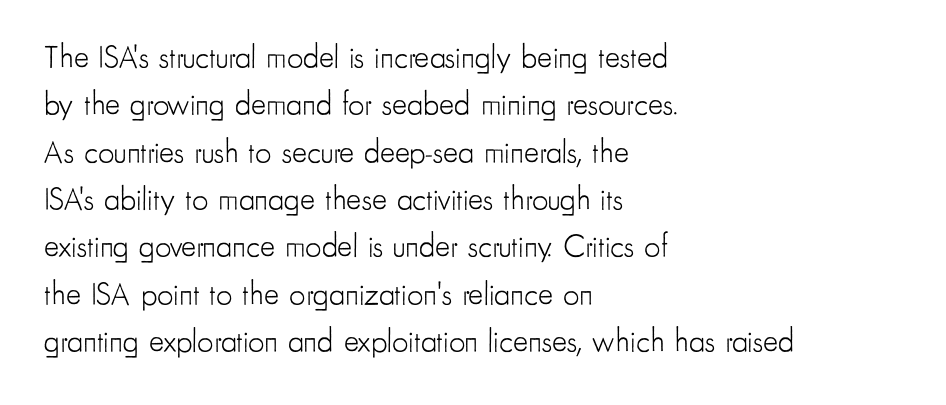
The line texture is even and compact thanks to regular tracking. The glyphs in this specimen are sans serif. The ragged edge is on the right, which tells us the setting is flush left. You can tell it's not italic because the verticals are truly vertical. The face looks like a standard text weight, possibly lighter.
